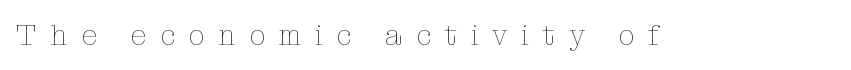
{"italic": "no", "bold": "no", "weight": "thin", "width": "normal", "stroke_contrast": "low", "x_height": "medium", "monospaced": "no", "underline": "no", "letter_spacing": "wide", "letter_spacing_em": 0.47, "glyph_px": 29}
